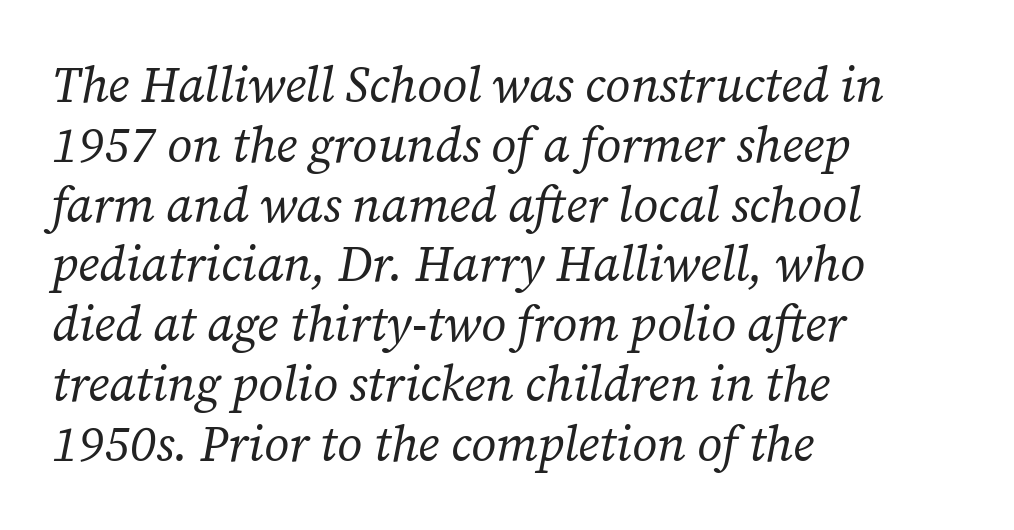
Posture: slanted. A typesetter would call this proportional, since set widths differ per character. Tracking value appears to be zero — textbook default spacing. Weight class: somewhere from thin through regular. The strip under each line holds only bare page.
